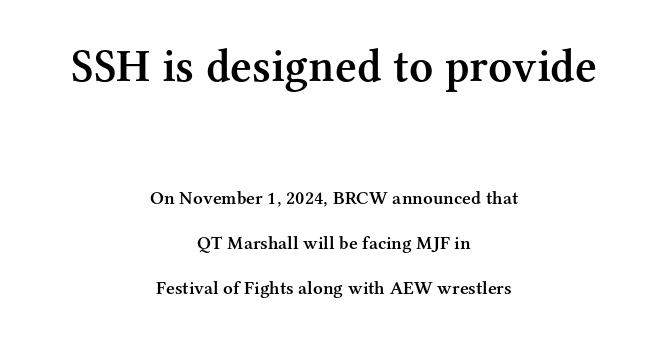
{"serif": "yes", "italic": "no", "bold": "semi", "weight": "semibold", "width": "normal", "stroke_contrast": "medium", "x_height": "medium", "monospaced": "no", "underline": "no", "align": "center", "line_spacing": "loose", "line_spacing_ratio": 2.37, "letter_spacing": "normal", "letter_spacing_em": 0.0, "larger_block": "first", "size_ratio": 2.47, "glyph_px": 47}
